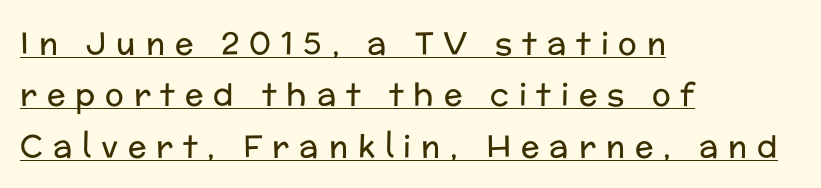
You could only call the tracking loose — the letters float apart. Looks like someone drew a line under every word here. The lettering holds an erect, upright posture throughout. The typesetter chose a ragged-right arrangement here.
